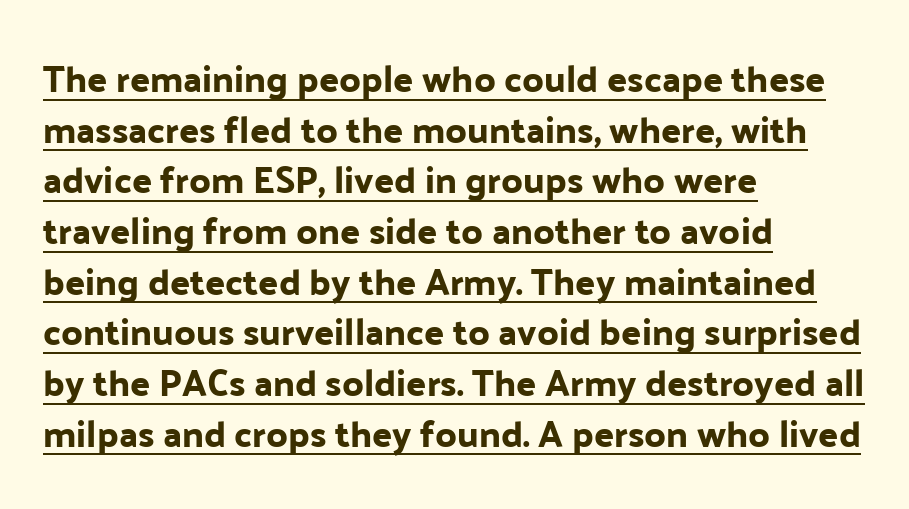
Q: Is the text italic (slanted)? A: No, it is upright.
Q: Is the typeface a serif or a sans-serif typeface? A: Sans-serif.
Q: Is the text underlined? A: Yes.
Q: How is the paragraph aligned? A: Left-aligned.
Q: Is the spacing between letters normal or unusually wide? A: Normal.
Q: Is the spacing between lines tight, normal or loose? A: Normal.
Q: Width (condensed, normal, or wide)? A: Normal.
Q: Stroke contrast? A: Low.
Q: x-height? A: Medium.
Q: Monospaced? A: No.
